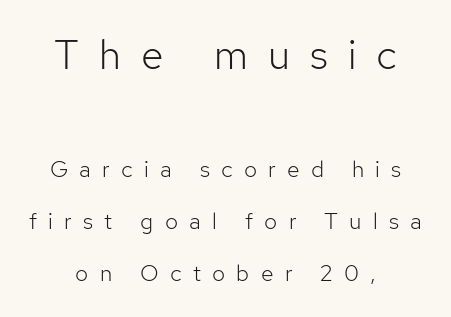
The image shows 41 px light sans-serif type, upright; set centered, loose line spacing (2.27x), unusually wide letter spacing (+0.49 em), not underlined; the first (top) block is 1.78x larger; low stroke contrast and a medium x-height.
